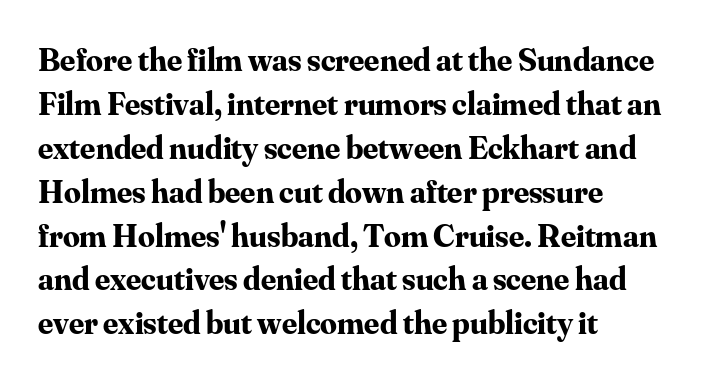
The image shows 33 px bold serif type, upright; set left-aligned, normal line spacing (1.33x), normal letter spacing, not underlined; medium stroke contrast and a small x-height.
